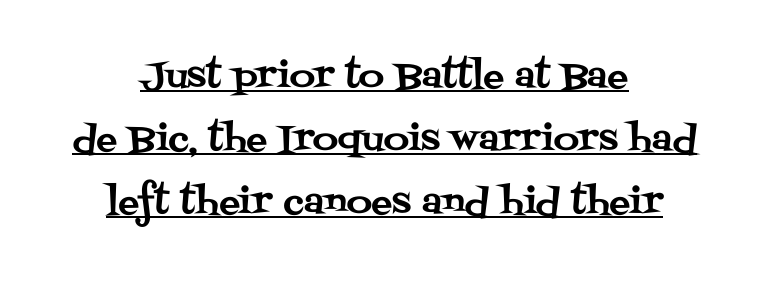
The image shows 35 px serif type, upright; set centered, line spacing 1.8x, normal letter spacing, underlined; medium stroke contrast and a large x-height.
